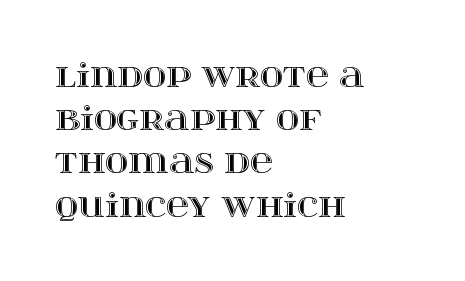
The image shows 32 px wide type, upright; set left-aligned, normal line spacing (1.35x), normal letter spacing, not underlined; a large x-height.
